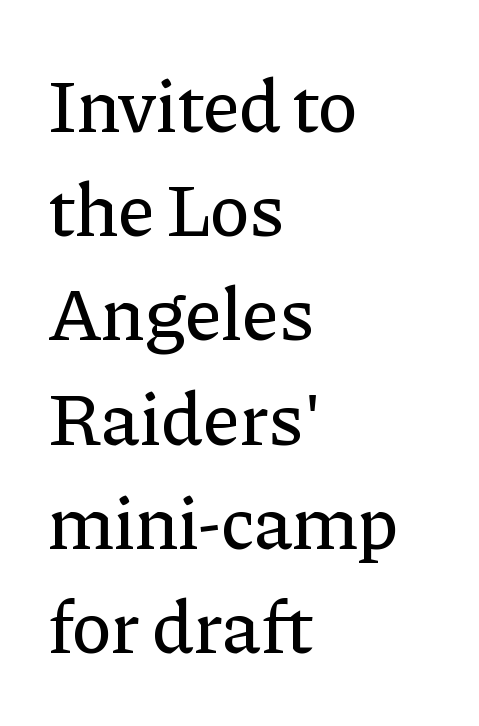
{"serif": "yes", "italic": "no", "width": "normal", "stroke_contrast": "low", "x_height": "medium", "monospaced": "no", "underline": "no", "align": "left", "line_spacing": "normal", "line_spacing_ratio": 1.39, "letter_spacing": "normal", "letter_spacing_em": 0.0, "glyph_px": 75}
